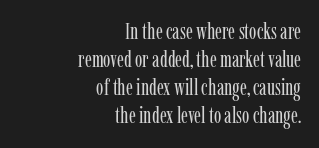
Q: Is the text bold? A: No.
Q: Is the text italic (slanted)? A: No, it is upright.
Q: Is the text underlined? A: No.
Q: How is the paragraph aligned? A: Right-aligned.
Q: Is the spacing between letters normal or unusually wide? A: Normal.
Q: Is the spacing between lines tight, normal or loose? A: Normal.
